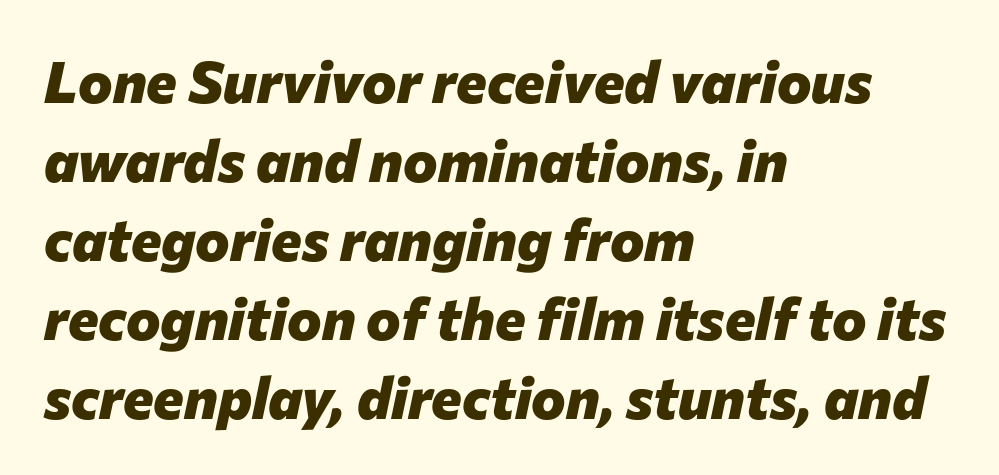
The image shows 58 px heavy type, italic (leaning right); set left-aligned, normal line spacing (1.36x), normal letter spacing, not underlined; low stroke contrast and a medium x-height.
